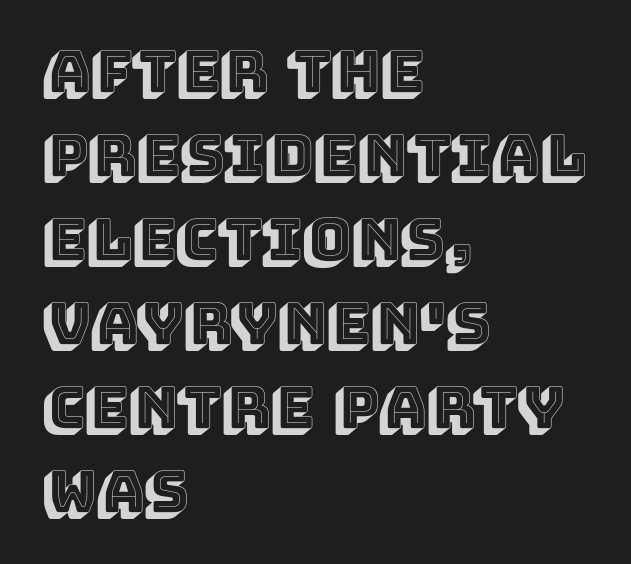
Default kerning and tracking; the words read as compact shapes. Does the copy run flush right? No — it runs flush left. Vertical spacing — default. Ordinary non-slanted type is in use.
